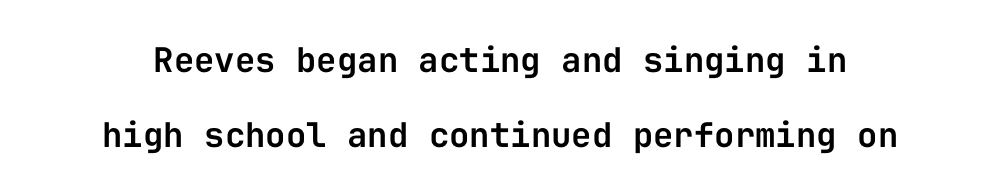
Each letter, wide or thin by design, is forced into the same width here. Unlike a traditional serif, this face leaves its strokes unadorned. A clean baseline with only descenders dipping below it. What stands out about the letter spacing? Nothing — it is the standard amount. One glance says open: line gaps are wider than usual. The letters stand straight up with perfectly vertical stems.
